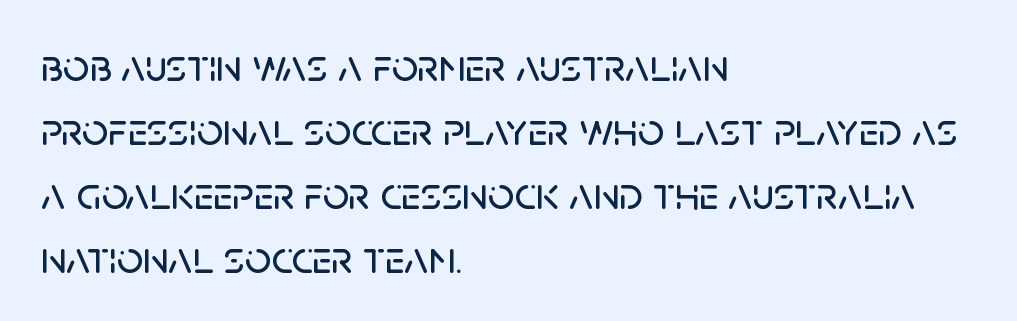
Q: Is the text italic (slanted)? A: No, it is upright.
Q: Is the typeface a serif or a sans-serif typeface? A: Sans-serif.
Q: Is the text underlined? A: No.
Q: How is the paragraph aligned? A: Left-aligned.
Q: Is the spacing between letters normal or unusually wide? A: Normal.
Q: Is the spacing between lines tight, normal or loose? A: Normal.
Q: Width (condensed, normal, or wide)? A: Normal.
Q: Stroke contrast? A: Low.
Q: x-height? A: Large.
Q: Monospaced? A: No.
